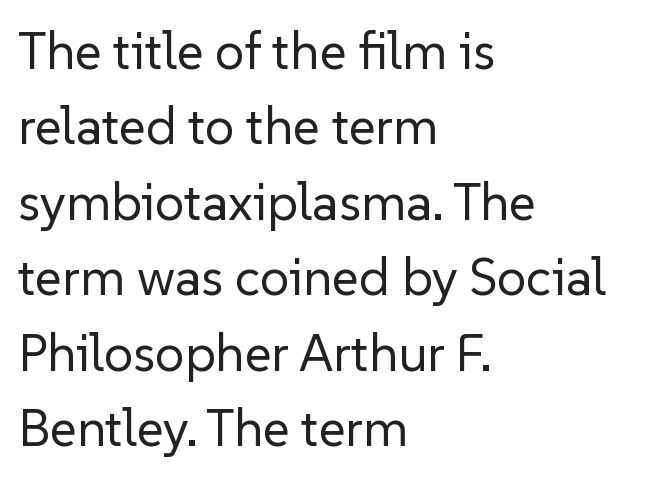
The image shows 52 px regular-weight sans-serif type, upright; set left-aligned, normal line spacing (1.45x), normal letter spacing, not underlined; low stroke contrast and a medium x-height.
